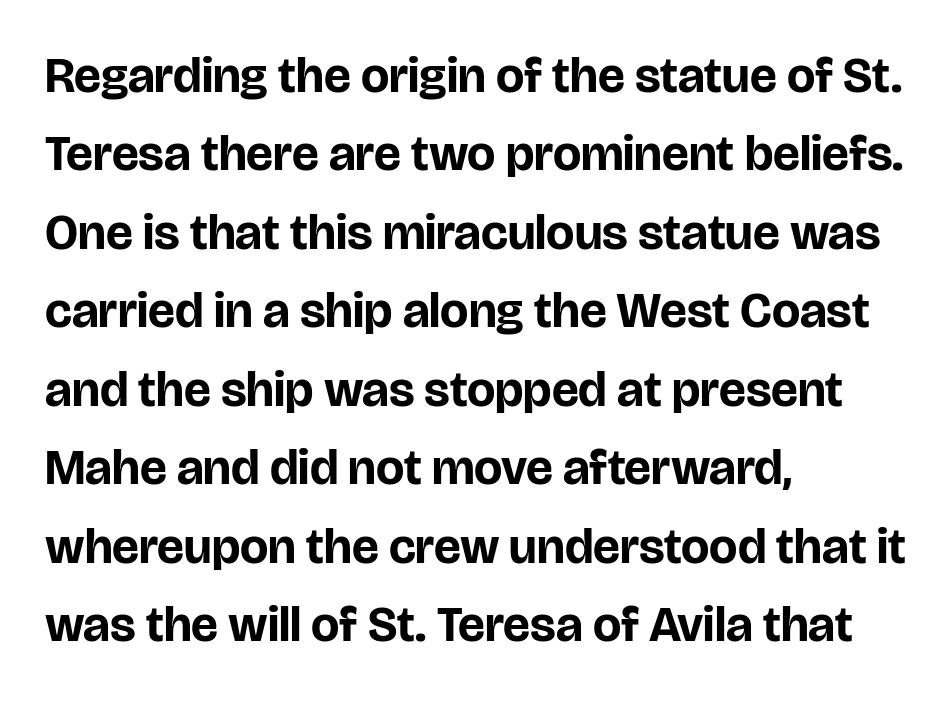
{"serif": "no", "italic": "no", "bold": "yes", "weight": "bold", "width": "normal", "stroke_contrast": "low", "x_height": "large", "monospaced": "no", "underline": "no", "align": "left", "line_spacing": "normal", "line_spacing_ratio": 1.57, "letter_spacing": "normal", "letter_spacing_em": 0.0, "glyph_px": 50}
